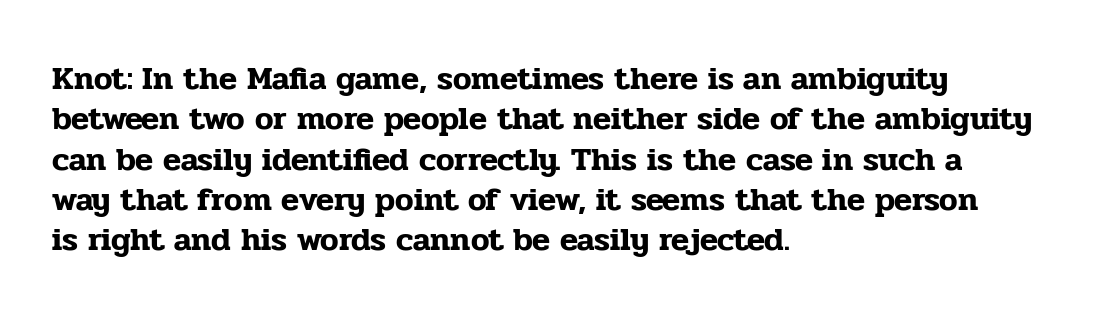
Q: Is the text italic (slanted)? A: No, it is upright.
Q: Is the typeface a serif or a sans-serif typeface? A: Serif.
Q: Is the text underlined? A: No.
Q: How is the paragraph aligned? A: Left-aligned.
Q: Is the spacing between letters normal or unusually wide? A: Normal.
Q: Width (condensed, normal, or wide)? A: Normal.
Q: Stroke contrast? A: Low.
Q: x-height? A: Medium.
Q: Monospaced? A: No.
